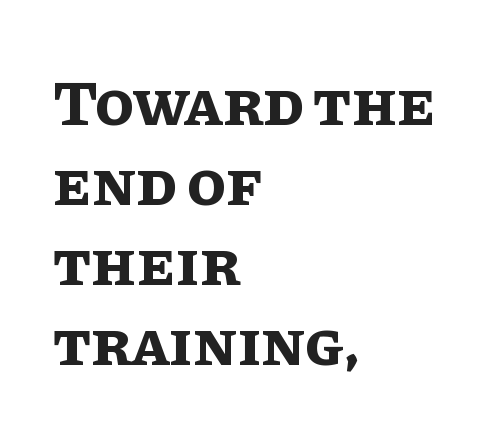
Every row of glyphs begins at an identical x-position on the left. Notice how thick the strokes are: this is what a full bold looks like. The gaps between neighbouring characters are ordinary and unremarkable. The space beneath each line is pristine and unruled. The passage shown is typed in a proportional face where columns would drift.
